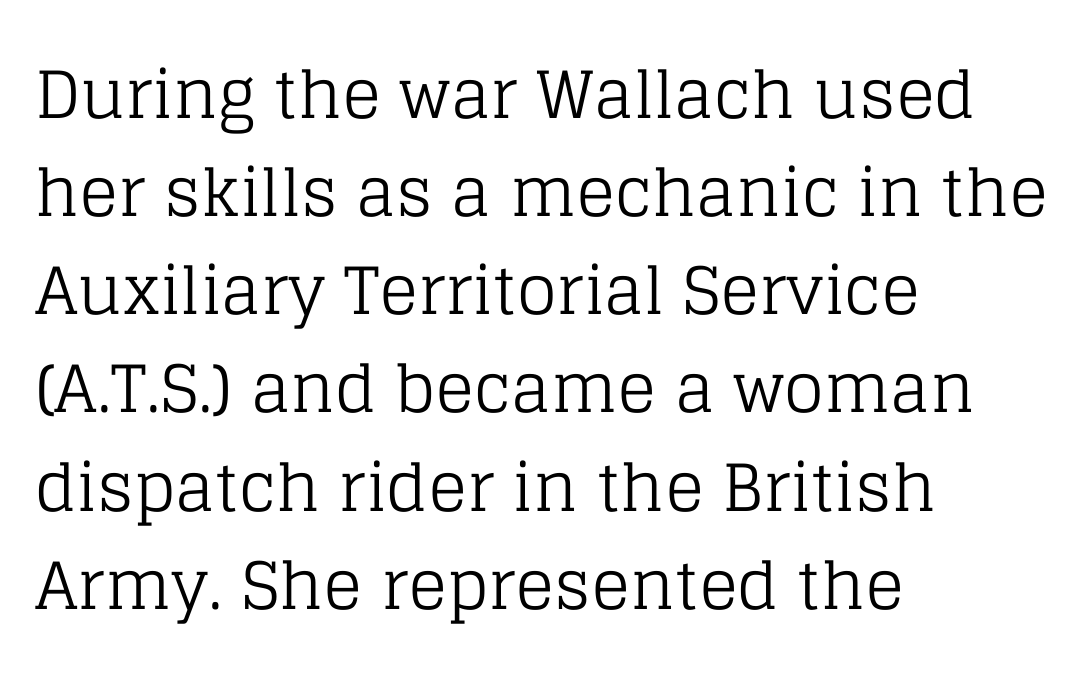
The letters look calm and open, with moderate or lighter stems. Proportional: the letters do not fall into vertical columns. Unlike a clean sans, this face finishes its strokes with serifs. Whoever set this chose a conventional vertical rhythm.
